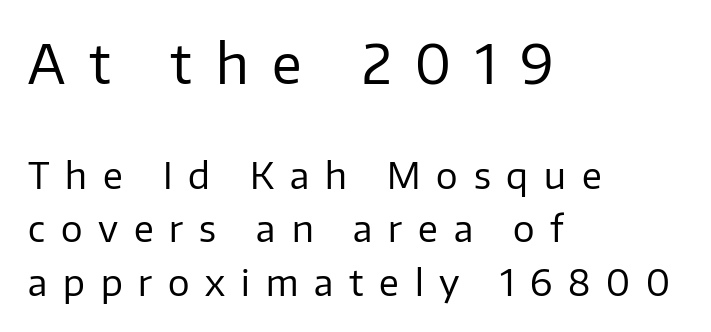
Q: Is the text bold? A: No.
Q: Is the text italic (slanted)? A: No, it is upright.
Q: Is the typeface a serif or a sans-serif typeface? A: Sans-serif.
Q: Is the text underlined? A: No.
Q: How is the paragraph aligned? A: Left-aligned.
Q: Is the spacing between letters normal or unusually wide? A: Unusually wide.
Q: Is the spacing between lines tight, normal or loose? A: Normal.
Q: Which block of text is set in a larger size, the first (top) or the second (bottom)? A: The first (top) one.
Q: Width (condensed, normal, or wide)? A: Normal.
Q: Stroke contrast? A: Low.
Q: x-height? A: Medium.
Q: Monospaced? A: No.
